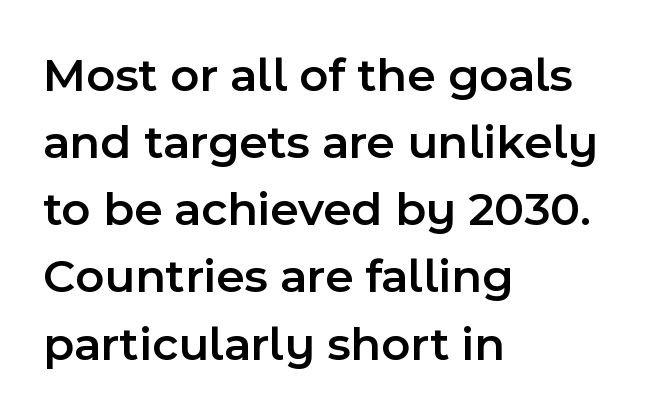
Tracking here is standard; glyphs follow each other at the usual distance. Evenly set lines give the paragraph a standard silhouette. This sample uses a sans-serif face. Line beginnings align vertically; line endings do not.
